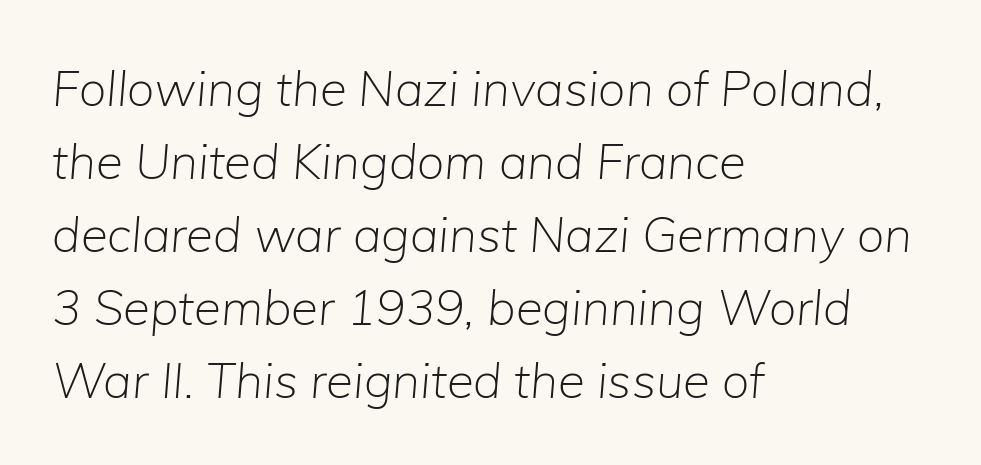
This sample uses an oblique cut, with every glyph tilted off the vertical. Leftover space on each line is placed entirely after the last word. Characters follow at the spacing the type designer built in. Words float on clear page, feet unadorned. Students, observe: this is what conventionally led text looks like. The letters advance in unequal steps, a hallmark of proportional type.
